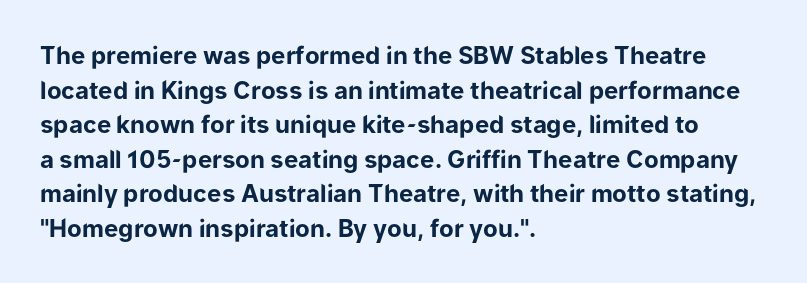
The image shows 24 px bold type, upright; set left-aligned, normal line spacing (1.44x), normal letter spacing, not underlined.
